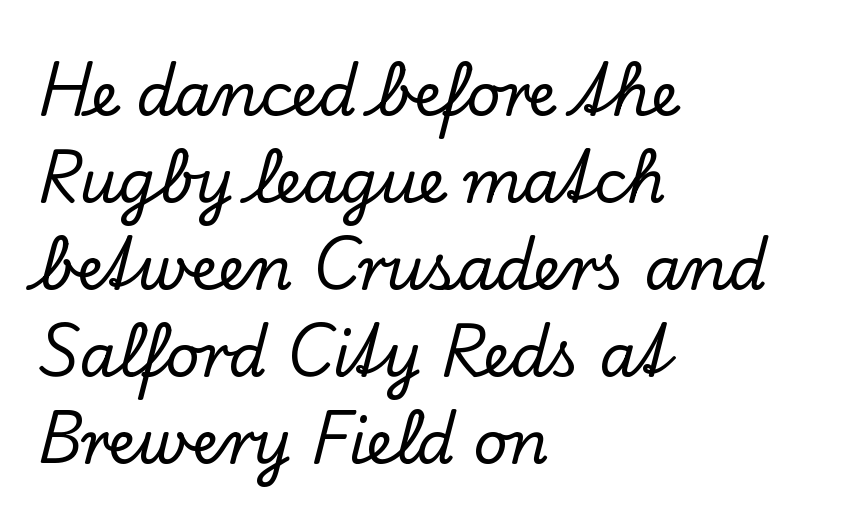
The letters advance in unequal steps, a hallmark of proportional type. The specimen omits any rule beneath the text block's lines. Casual observation: everything's shoved over to the left. Look at the bottom of the vertical strokes: they flare into serifs here.
